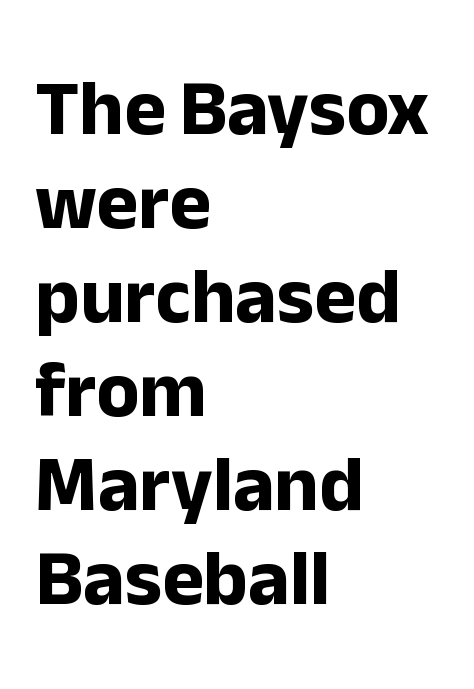
It's the straight-up-and-down kind of type. The gap between lines stays unmarked. Weight check: bold — yes, fully. These lines are rendered in a variable-pitch font. Compared with a centered layout, this one pins lines to the left instead. Does extra space separate the letters? No, they use regular spacing.
